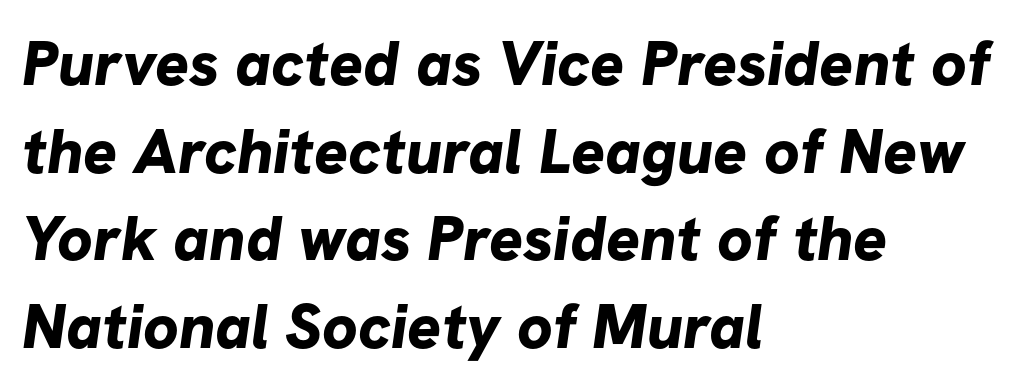
Strong, thick strokes mark this as bold type. This rendering uses left alignment, leaving the right contour irregular. Looks like regular typesetting: each glyph gets only the width it needs. Quick note: underline off.
